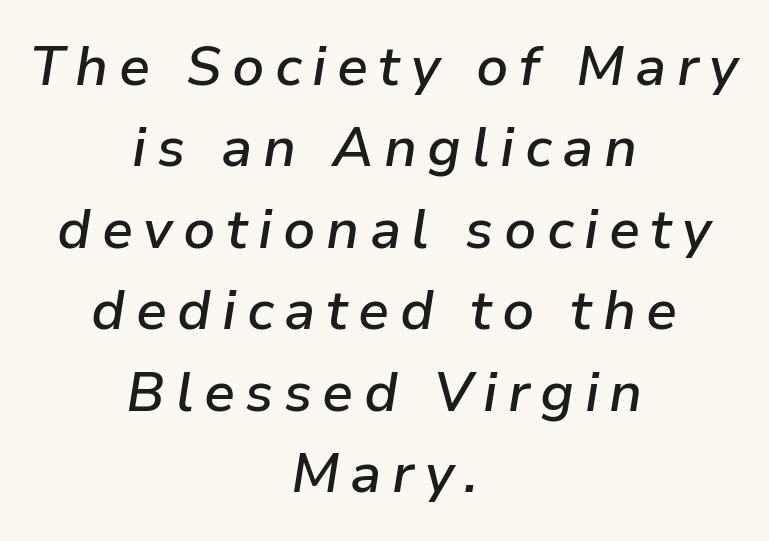
Reading down the column, the eye jumps a familiar distance to each next line. Summary of weight: moderately heavy, a semibold. Alignment: centered. Type without underlining. Each letter keeps its own natural width here, so spacing adapts to shape. The text carries the slant typical of an italic or oblique font.
